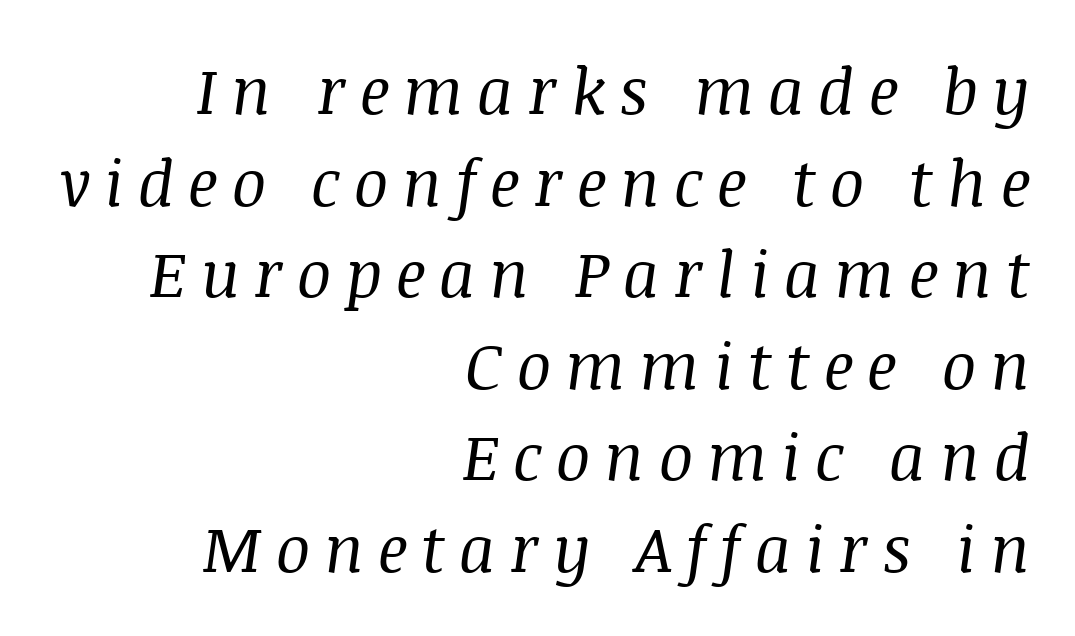
{"serif": "yes", "italic": "yes", "lean": "right", "slant_degrees": 8, "bold": "no", "weight": "regular", "width": "normal", "stroke_contrast": "medium", "x_height": "large", "monospaced": "no", "underline": "no", "align": "right", "line_spacing": "normal", "line_spacing_ratio": 1.43, "letter_spacing": "wide", "letter_spacing_em": 0.22, "glyph_px": 64}
